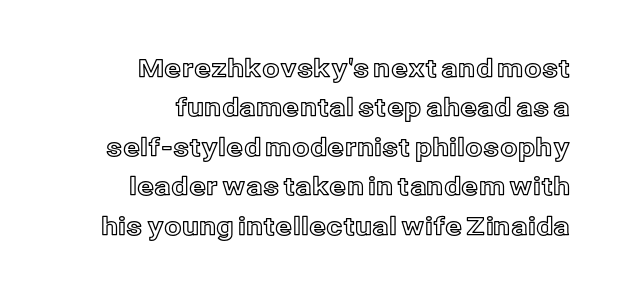
{"italic": "no", "underline": "no", "align": "right", "line_spacing": "normal", "line_spacing_ratio": 1.58, "letter_spacing": "normal", "letter_spacing_em": 0.0, "glyph_px": 25}
